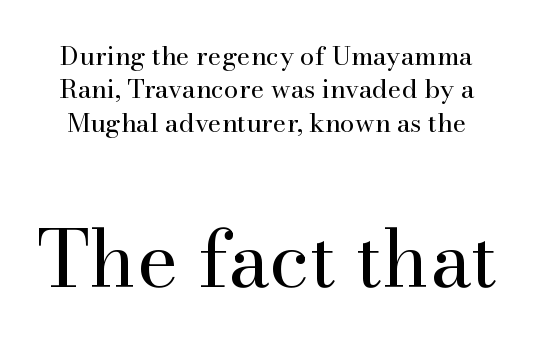
{"serif": "yes", "italic": "no", "bold": "no", "weight": "regular", "width": "normal", "stroke_contrast": "high", "x_height": "small", "monospaced": "no", "underline": "no", "line_spacing": "normal", "line_spacing_ratio": 1.28, "letter_spacing": "normal", "letter_spacing_em": 0.0, "larger_block": "second", "size_ratio": 3.04, "glyph_px": 79}
